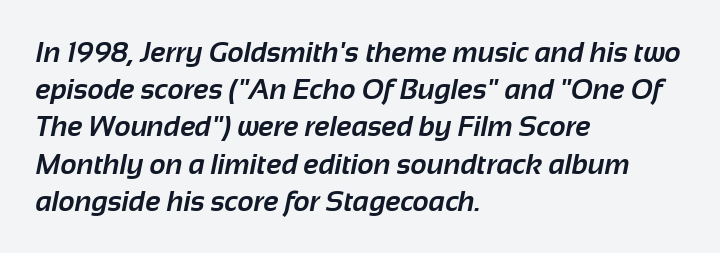
The image shows 28 px bold sans-serif type; set left-aligned, normal line spacing (1.33x), normal letter spacing, not underlined; low stroke contrast and a medium x-height.
